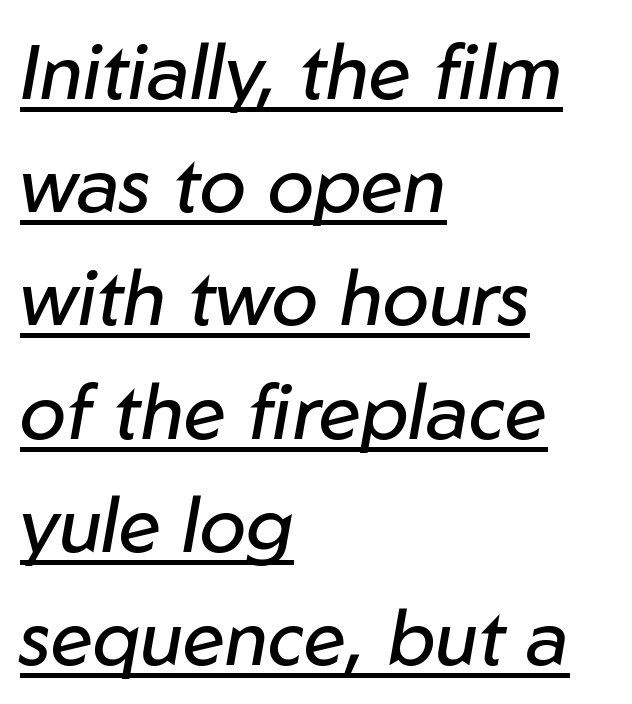
The image shows 77 px regular-weight type, italic (leaning right); set left-aligned, normal line spacing (1.47x), normal letter spacing, underlined; low stroke contrast and a medium x-height.
